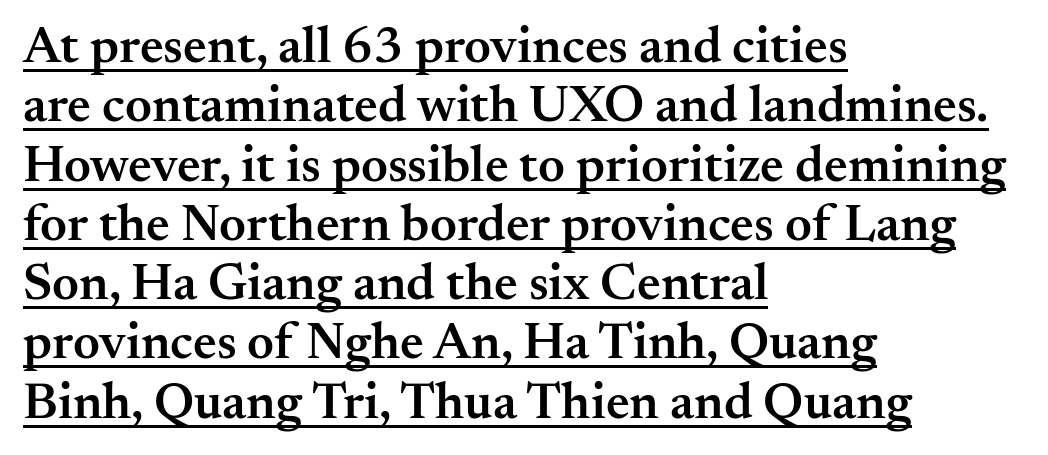
The image shows 52 px semibold serif type, upright; set left-aligned, tight line spacing (1.14x), normal letter spacing, underlined; medium stroke contrast and a small x-height.
